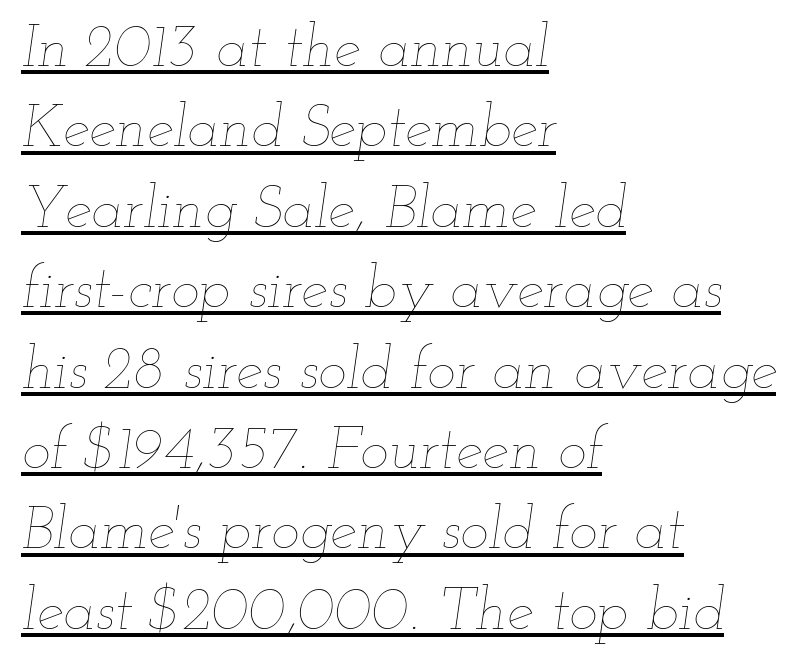
{"italic": "yes", "lean": "right", "slant_degrees": 12, "bold": "no", "weight": "thin", "width": "wide", "stroke_contrast": "low", "x_height": "small", "monospaced": "no", "underline": "yes", "align": "left", "line_spacing": "normal", "line_spacing_ratio": 1.34, "letter_spacing": "normal", "letter_spacing_em": 0.0, "glyph_px": 60}
